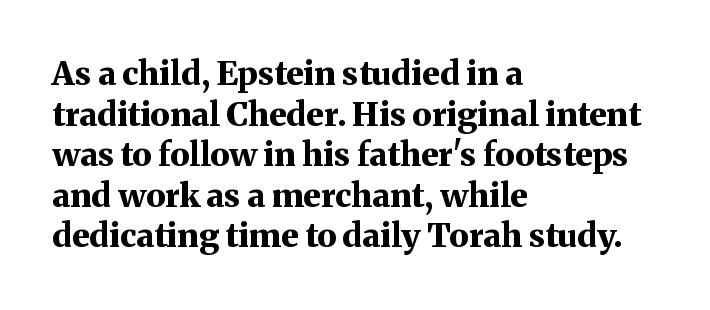
The image shows 33 px bold serif type, upright; set left-aligned, line spacing 1.23x, normal letter spacing, not underlined; medium stroke contrast and a medium x-height.
